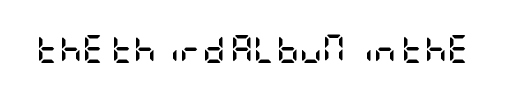
The letters stand upright; this is a roman face. As a designer I'd log this as weight 700, bold. Descenders hang freely into open space. Here the glyphs are tracked normally, forming tight word shapes. Classification — sans serif.
